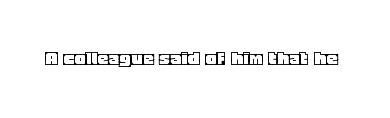
Tall strokes in this sample are plumb rather than angled. Short note: letters normally spaced. Lines of text with bare space underneath.
